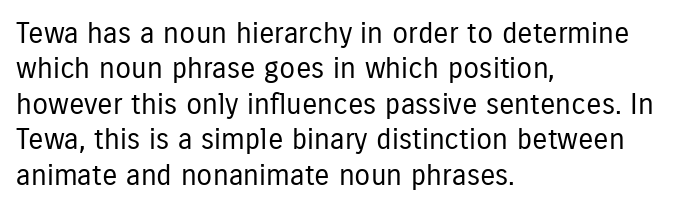
Where is the straight margin? On the left. Check where the strokes stop: nothing finishes them off — pure sans. Quick note: underline off. The gaps between neighbouring characters are ordinary and unremarkable.
